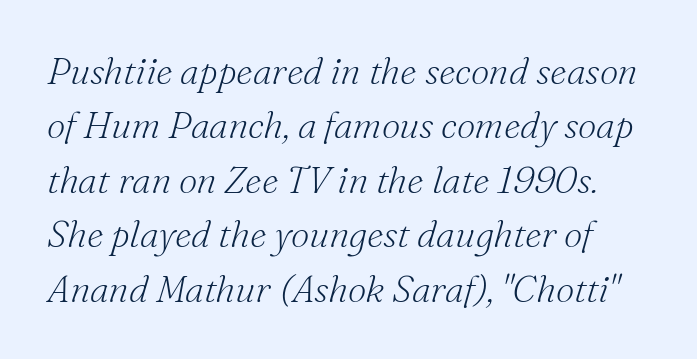
The image shows 37 px light serif type, italic (leaning right); set normal line spacing (1.47x), normal letter spacing, not underlined; medium stroke contrast and a small x-height.
